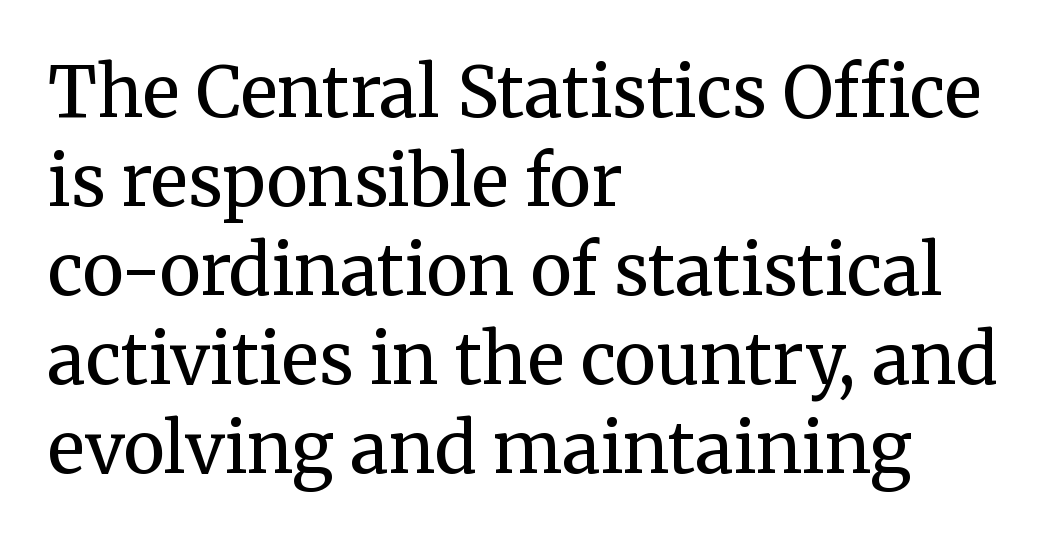
Q: Is the text bold? A: No.
Q: Is the text italic (slanted)? A: No, it is upright.
Q: Is the typeface a serif or a sans-serif typeface? A: Serif.
Q: Is the text underlined? A: No.
Q: How is the paragraph aligned? A: Left-aligned.
Q: Is the spacing between letters normal or unusually wide? A: Normal.
Q: Is the spacing between lines tight, normal or loose? A: Normal.
Q: Width (condensed, normal, or wide)? A: Normal.
Q: Stroke contrast? A: Medium.
Q: x-height? A: Medium.
Q: Monospaced? A: No.
